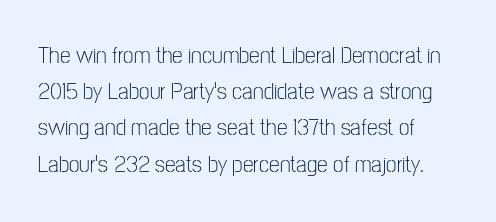
{"italic": "no", "bold": "no", "underline": "no", "align": "left", "line_spacing": "normal", "line_spacing_ratio": 1.51, "letter_spacing": "normal", "letter_spacing_em": 0.0, "glyph_px": 24}
